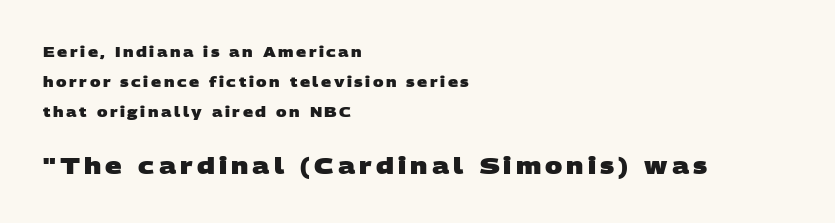
Q: Is the text bold? A: Yes.
Q: Is the text underlined? A: No.
Q: How is the paragraph aligned? A: Left-aligned.
Q: Is the spacing between lines tight, normal or loose? A: Loose.
Q: Which block of text is set in a larger size, the first (top) or the second (bottom)? A: The second (bottom) one.
